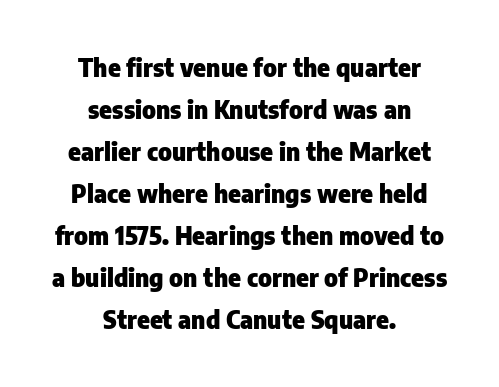
Designer's note — italics off, roman on. Compared with typical body copy, the letter spacing here is the same. Thick stems and heavy bowls — unmistakably bold. The foot of each line stays bare and open. The passage is arranged like a title page — every line centered.
